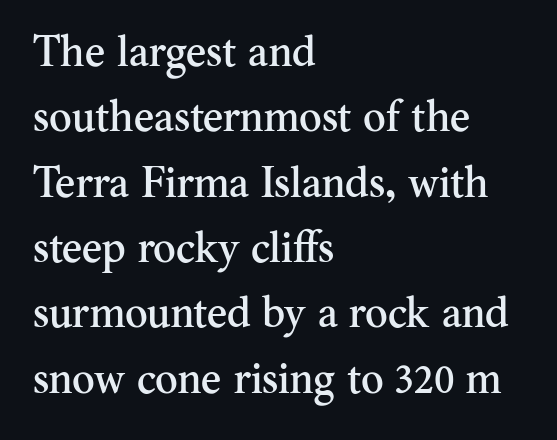
{"serif": "yes", "italic": "no", "width": "normal", "stroke_contrast": "medium", "x_height": "small", "monospaced": "no", "underline": "no", "align": "left", "line_spacing": "normal", "line_spacing_ratio": 1.52, "letter_spacing": "normal", "letter_spacing_em": 0.0, "glyph_px": 43}
